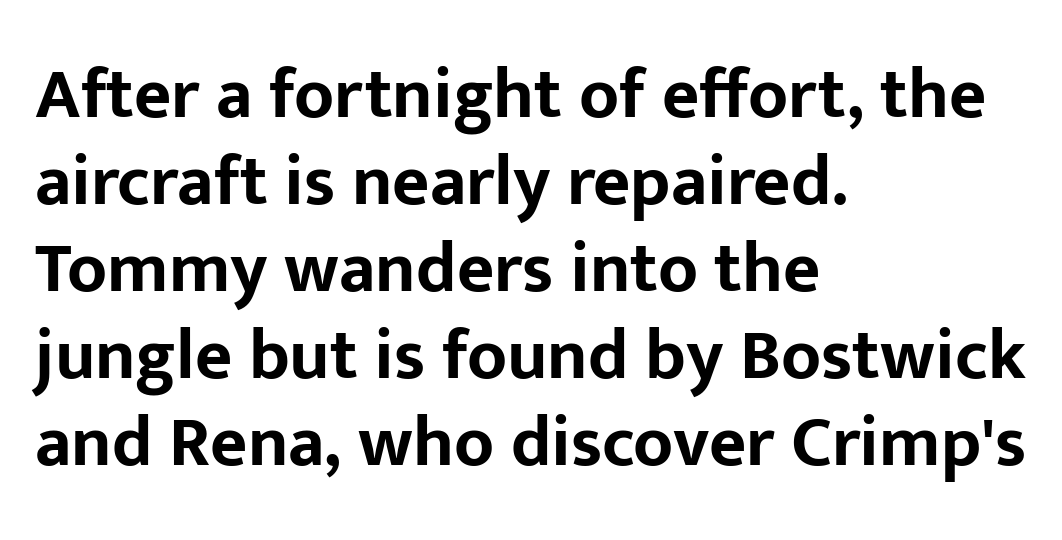
{"serif": "no", "italic": "no", "bold": "yes", "weight": "bold", "width": "normal", "stroke_contrast": "low", "x_height": "medium", "monospaced": "no", "underline": "no", "align": "left", "line_spacing_ratio": 1.21, "letter_spacing": "normal", "letter_spacing_em": 0.0, "glyph_px": 72}
